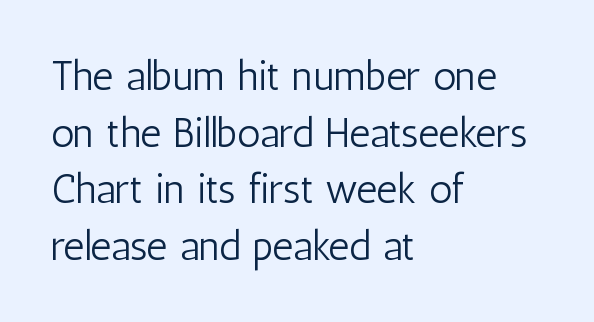
{"serif": "no", "italic": "no", "bold": "no", "weight": "light", "width": "condensed", "stroke_contrast": "low", "x_height": "medium", "monospaced": "no", "underline": "no", "align": "left", "line_spacing": "normal", "line_spacing_ratio": 1.38, "letter_spacing": "normal", "letter_spacing_em": 0.0, "glyph_px": 41}
